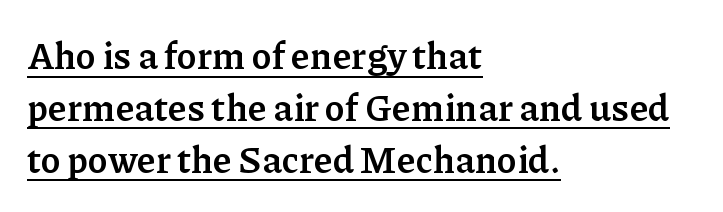
Q: Is the text bold? A: Yes.
Q: Is the text italic (slanted)? A: No, it is upright.
Q: Is the typeface a serif or a sans-serif typeface? A: Serif.
Q: Is the text underlined? A: Yes.
Q: How is the paragraph aligned? A: Left-aligned.
Q: Is the spacing between letters normal or unusually wide? A: Normal.
Q: Is the spacing between lines tight, normal or loose? A: Normal.
Q: Width (condensed, normal, or wide)? A: Normal.
Q: Stroke contrast? A: Low.
Q: x-height? A: Medium.
Q: Monospaced? A: No.
